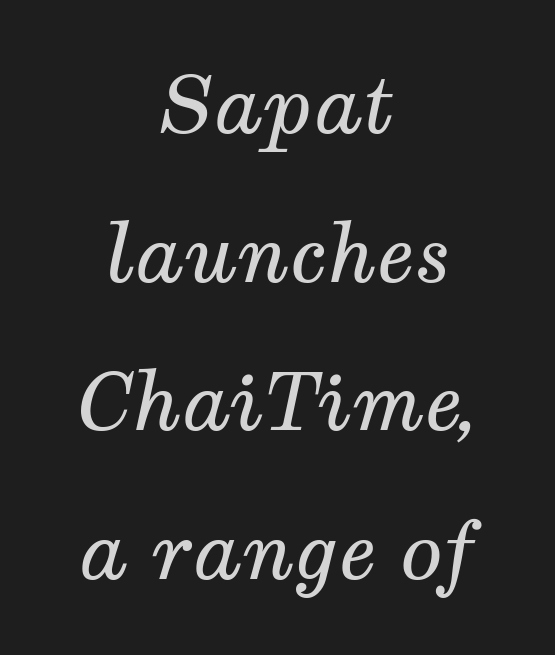
Note the varied advance widths — an 'i' is clearly narrower than an 'm'. The setting favours the middle, as headings and verse often do. There's an unmistakable incline to the writing here. Only glyphs here, with clear space below each row. Nothing unusual about the tracking: characters are spaced as the font intends.
